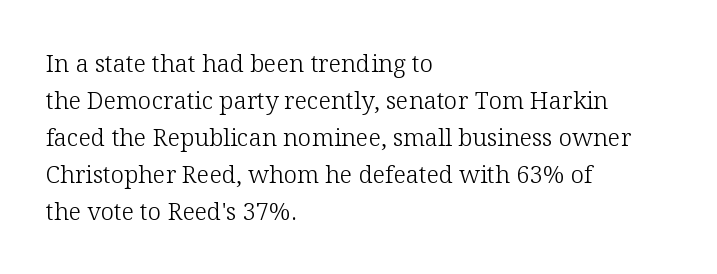
Q: Is the text bold? A: No.
Q: Is the text italic (slanted)? A: No, it is upright.
Q: Is the text underlined? A: No.
Q: How is the paragraph aligned? A: Left-aligned.
Q: Is the spacing between letters normal or unusually wide? A: Normal.
Q: Is the spacing between lines tight, normal or loose? A: Normal.
